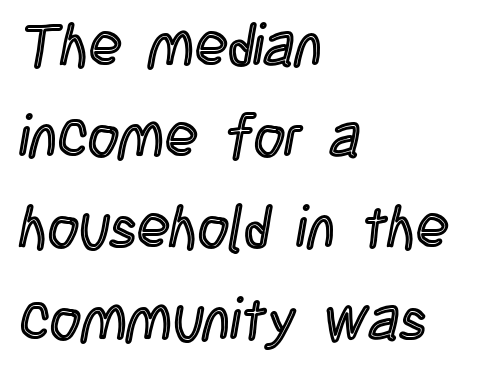
The image shows 60 px condensed type; set left-aligned, normal line spacing (1.52x), normal letter spacing, not underlined; a large x-height.
